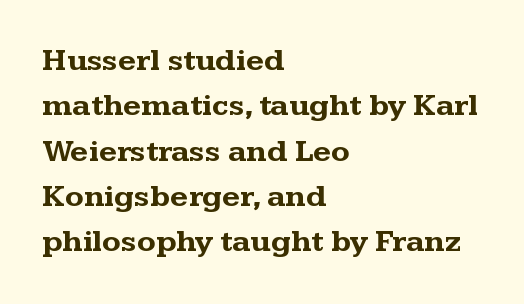
Letterform terminals end in serifs throughout the passage. The leading is moderate, giving the passage an even texture. Inter-character spacing is left at the font's built-in metrics. The face used here is proportionally spaced, like ordinary book or web type. The typesetter chose a ragged-right arrangement here.
